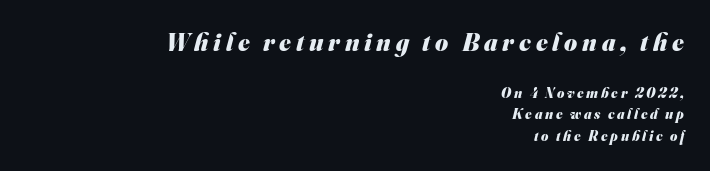
Q: Is the text bold? A: Yes.
Q: Is the text underlined? A: No.
Q: How is the paragraph aligned? A: Right-aligned.
Q: Is the spacing between lines tight, normal or loose? A: Normal.
Q: Which block of text is set in a larger size, the first (top) or the second (bottom)? A: The first (top) one.
